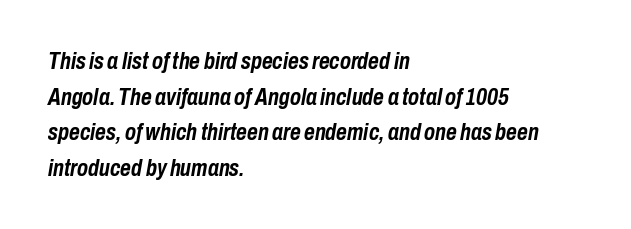
{"italic": "yes", "lean": "right", "slant_degrees": 10, "bold": "yes", "underline": "no", "align": "left", "line_spacing": "normal", "line_spacing_ratio": 1.55, "letter_spacing": "normal", "letter_spacing_em": 0.0, "glyph_px": 23}
